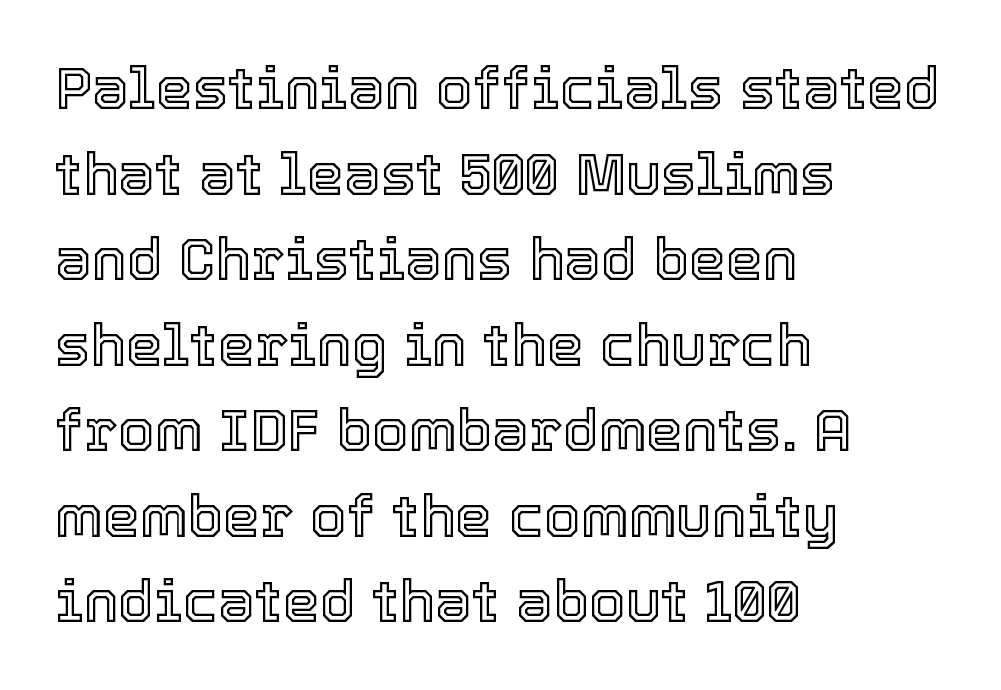
{"italic": "no", "width": "normal", "x_height": "medium", "monospaced": "no", "underline": "no", "align": "left", "line_spacing": "normal", "line_spacing_ratio": 1.45, "letter_spacing": "normal", "letter_spacing_em": 0.0, "glyph_px": 59}
